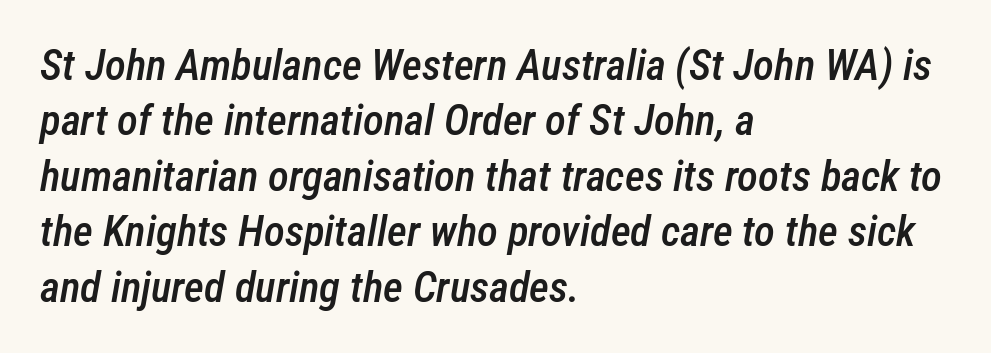
The image shows 43 px semibold, condensed type, italic (leaning right); set left-aligned, normal line spacing (1.29x), normal letter spacing, not underlined; low stroke contrast and a medium x-height.
